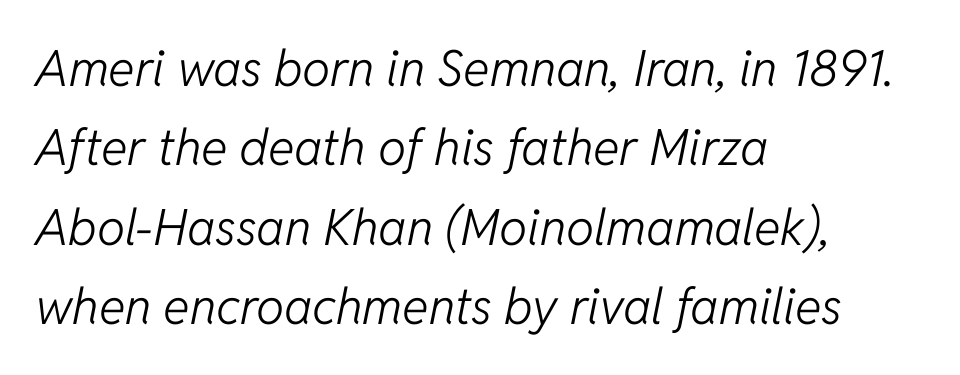
The horizontal fit of the characters is conventional and even. This sample is left-justified, so line endings fall wherever the words run out. Just letters on the line, the space beneath them empty. Honestly, the row spacing looks completely unremarkable. No letter is thick-stroked: the sample isn't bold. Is this a fixed-width face? No — the glyphs have proportional, varying widths.
